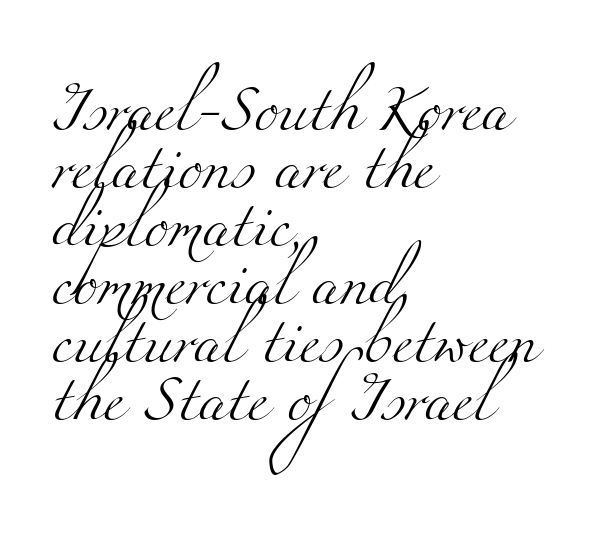
{"bold": "no", "weight": "light", "width": "wide", "stroke_contrast": "medium", "x_height": "small", "monospaced": "no", "underline": "no", "align": "left", "line_spacing": "normal", "line_spacing_ratio": 1.26, "letter_spacing": "normal", "letter_spacing_em": 0.0, "glyph_px": 46}
